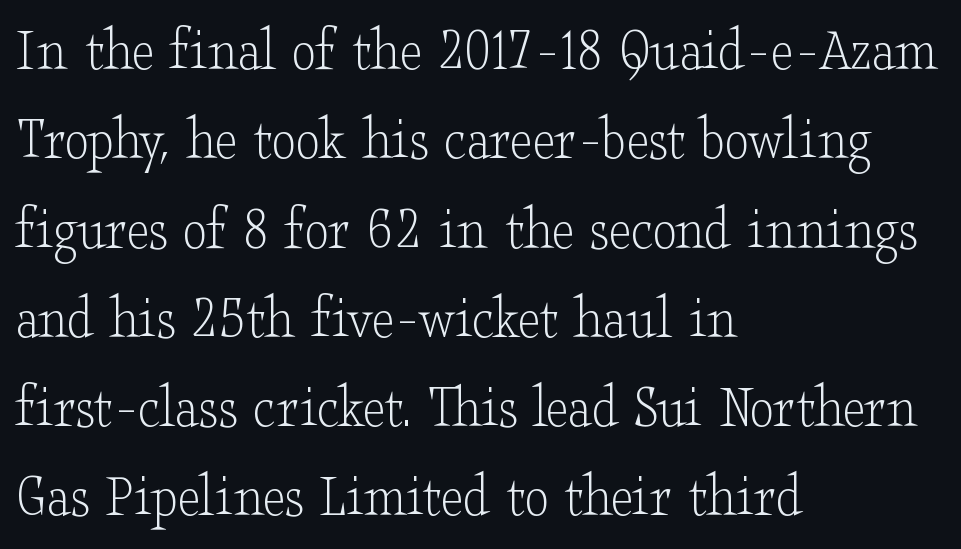
{"serif": "yes", "italic": "no", "bold": "no", "weight": "light", "width": "wide", "stroke_contrast": "low", "x_height": "small", "monospaced": "no", "underline": "no", "align": "left", "line_spacing": "normal", "line_spacing_ratio": 1.44, "letter_spacing": "normal", "letter_spacing_em": 0.0, "glyph_px": 62}
